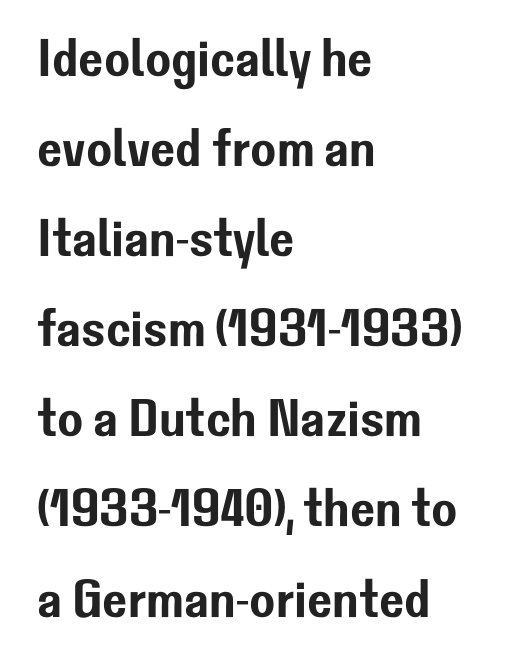
The image shows 53 px sans-serif type, upright; set left-aligned, normal line spacing (1.7x), normal letter spacing, not underlined; low stroke contrast and a medium x-height.
